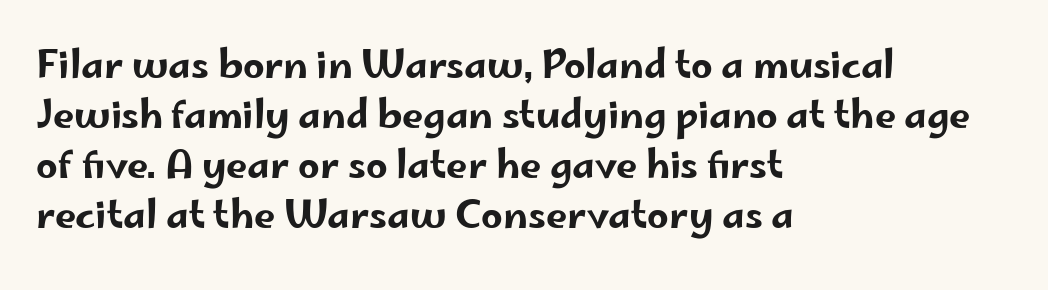
The rag falls on the right side of this text block. The type sits square on the baseline with zero lean. Examine the stroke ends and you'll find no serifs. Descender tails drop into unmarked territory. These lines are rendered in a variable-pitch font.
